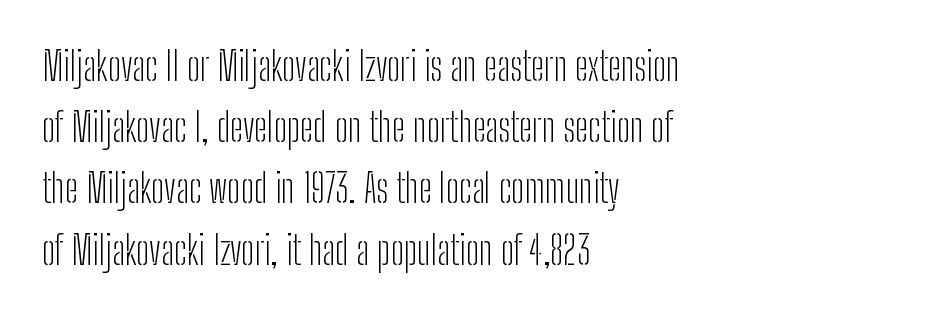
Q: Is the text bold? A: No.
Q: Is the text italic (slanted)? A: No, it is upright.
Q: Is the typeface a serif or a sans-serif typeface? A: Sans-serif.
Q: Is the text underlined? A: No.
Q: How is the paragraph aligned? A: Left-aligned.
Q: Is the spacing between letters normal or unusually wide? A: Normal.
Q: Is the spacing between lines tight, normal or loose? A: Normal.
Q: Width (condensed, normal, or wide)? A: Condensed.
Q: Stroke contrast? A: Low.
Q: x-height? A: Medium.
Q: Monospaced? A: No.
